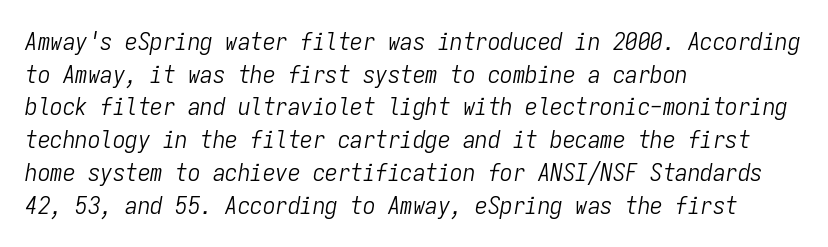
Q: Is the text bold? A: No.
Q: Is the text italic (slanted)? A: Yes, it leans right by about 9 degrees.
Q: Is the text underlined? A: No.
Q: How is the paragraph aligned? A: Left-aligned.
Q: Is the spacing between letters normal or unusually wide? A: Normal.
Q: Is the spacing between lines tight, normal or loose? A: Normal.
